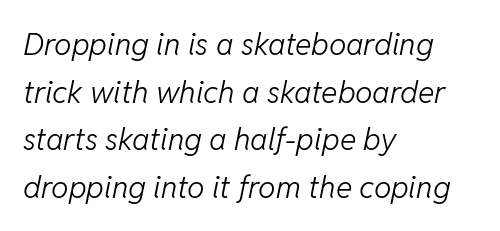
Proportional: the letters do not fall into vertical columns. The passage shown is not bold in any degree. The string is rendered with underlining switched off. The tracking reads as untouched default to a designer's eye. These lines stack with their left ends in a neat column.
